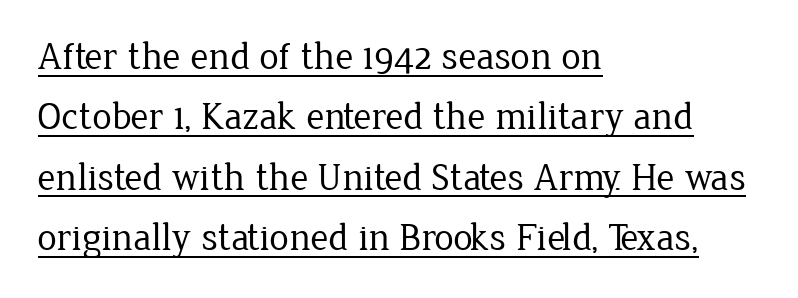
{"serif": "yes", "italic": "no", "bold": "no", "weight": "regular", "width": "normal", "stroke_contrast": "low", "x_height": "medium", "monospaced": "no", "underline": "yes", "align": "left", "line_spacing": "normal", "line_spacing_ratio": 1.55, "letter_spacing": "normal", "letter_spacing_em": 0.0, "glyph_px": 39}
